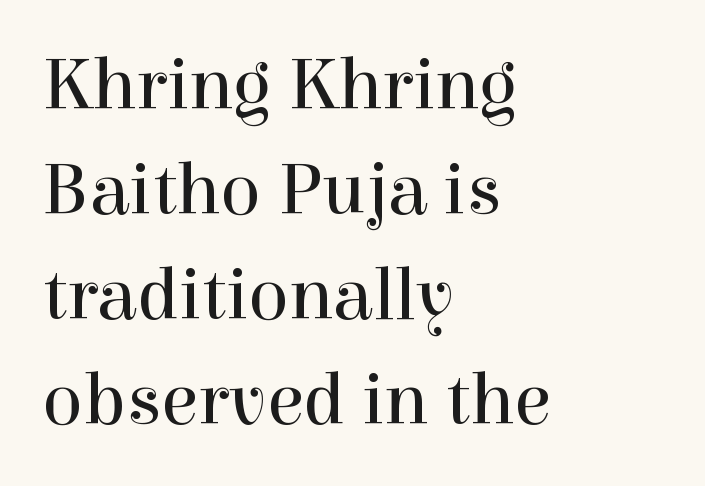
Short and long lines alike share a common starting point at left. Examine the stroke ends and you'll spot serifs. The space directly below the letters is spotless. Baseline-to-baseline distance is the conventional proportion of letter height. Proportional: the letters do not fall into vertical columns. Is the stroke heavy? The answer is a plain regular-or-lighter.
